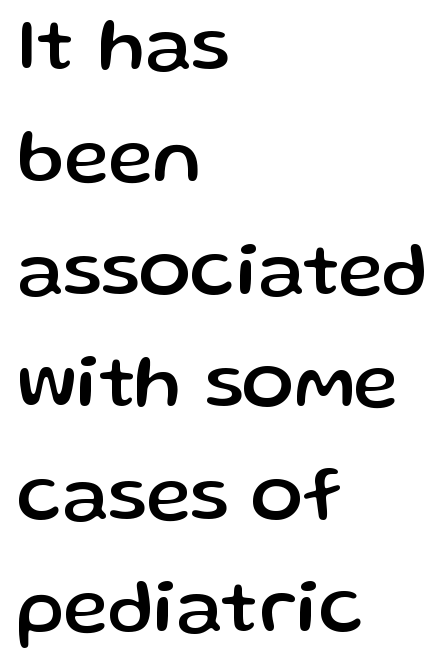
{"serif": "no", "italic": "no", "width": "normal", "stroke_contrast": "low", "x_height": "medium", "monospaced": "no", "underline": "no", "align": "left", "line_spacing": "normal", "line_spacing_ratio": 1.46, "letter_spacing": "normal", "letter_spacing_em": 0.0, "glyph_px": 77}
